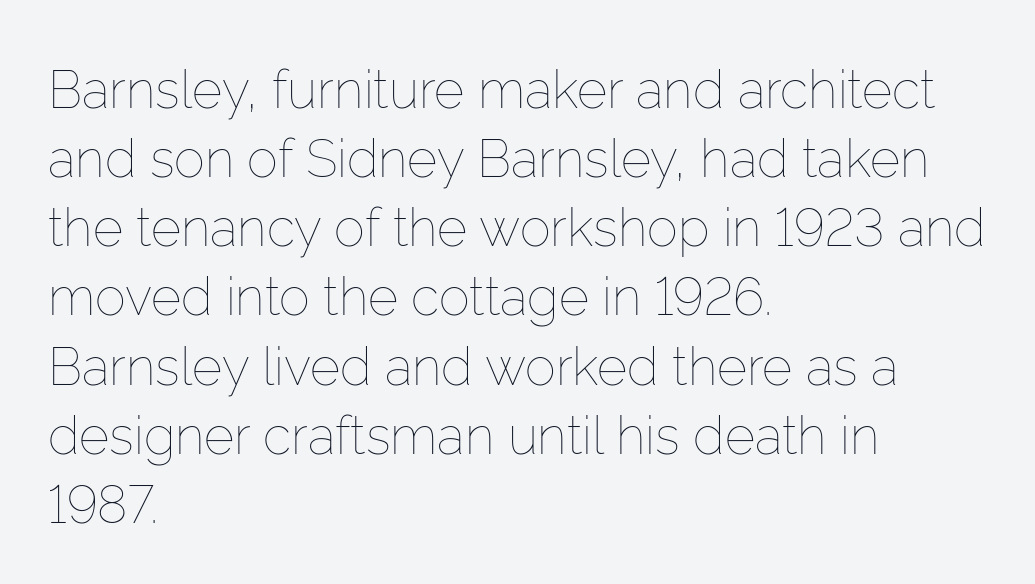
The image shows 52 px thin type, upright; set left-aligned, normal line spacing (1.33x), normal letter spacing, not underlined; low stroke contrast and a medium x-height.
